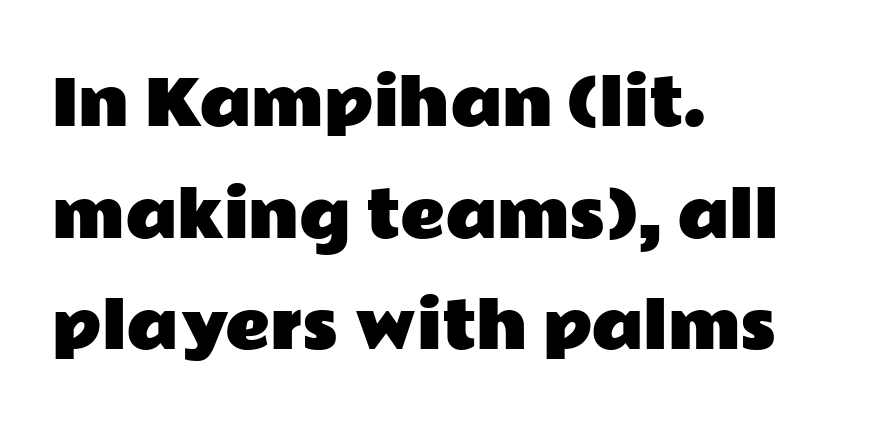
The image shows 62 px wide sans-serif type, upright; set left-aligned, line spacing 1.8x, normal letter spacing, not underlined; low stroke contrast and a medium x-height.
